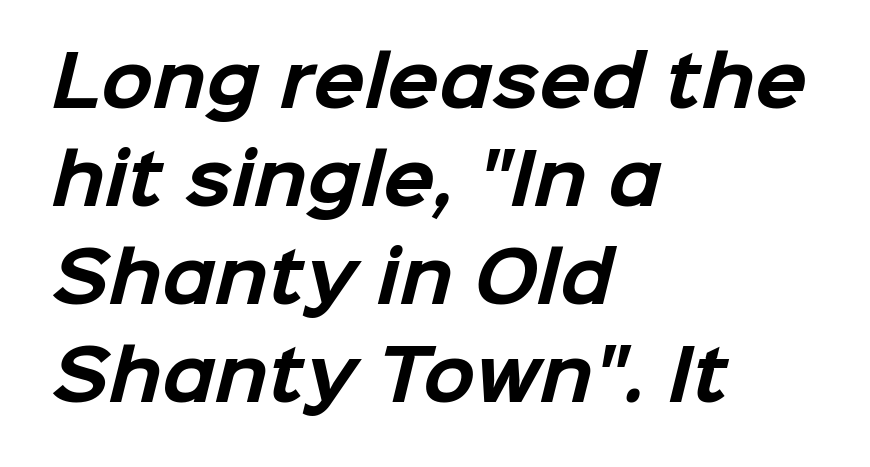
{"serif": "no", "bold": "yes", "weight": "bold", "width": "normal", "stroke_contrast": "low", "x_height": "medium", "monospaced": "no", "underline": "no", "align": "left", "line_spacing": "normal", "line_spacing_ratio": 1.44, "letter_spacing": "normal", "letter_spacing_em": 0.0, "glyph_px": 68}
